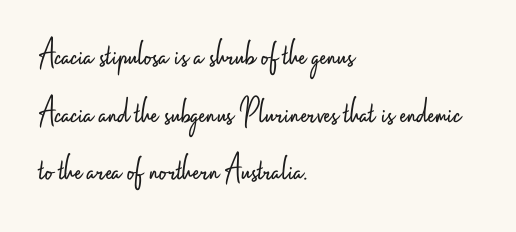
The image shows 37 px light, condensed sans-serif type; set left-aligned, normal line spacing (1.56x), normal letter spacing, not underlined; low stroke contrast and a small x-height.
